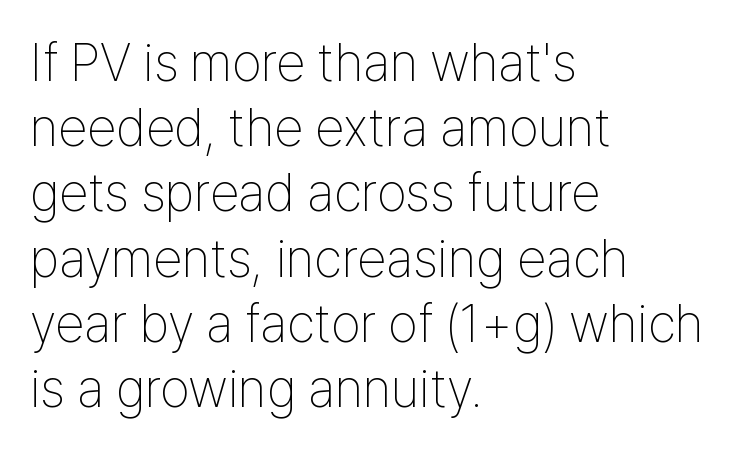
{"serif": "no", "italic": "no", "bold": "no", "weight": "thin", "width": "condensed", "stroke_contrast": "low", "x_height": "medium", "monospaced": "no", "underline": "no", "align": "left", "line_spacing_ratio": 1.23, "letter_spacing": "normal", "letter_spacing_em": 0.0, "glyph_px": 53}
